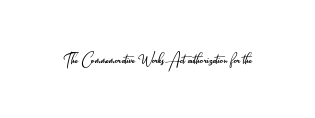
{"bold": "no", "underline": "no", "letter_spacing": "normal", "letter_spacing_em": 0.0, "glyph_px": 21}
